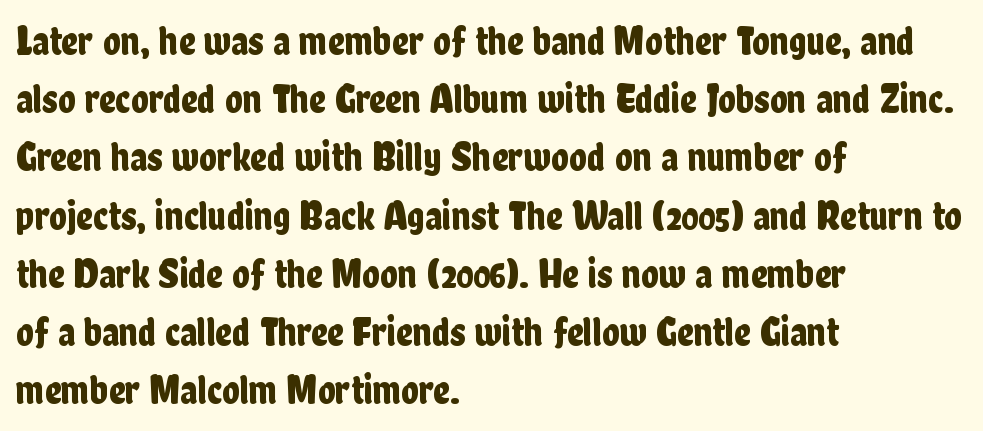
Q: Is the text italic (slanted)? A: No, it is upright.
Q: Is the typeface a serif or a sans-serif typeface? A: Sans-serif.
Q: Is the text underlined? A: No.
Q: How is the paragraph aligned? A: Left-aligned.
Q: Is the spacing between letters normal or unusually wide? A: Normal.
Q: Is the spacing between lines tight, normal or loose? A: Normal.
Q: Width (condensed, normal, or wide)? A: Condensed.
Q: Stroke contrast? A: Low.
Q: x-height? A: Medium.
Q: Monospaced? A: No.
